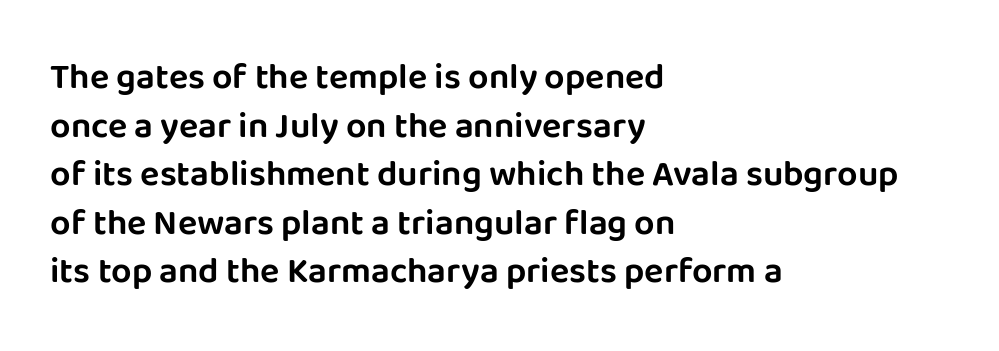
Q: Is the text italic (slanted)? A: No, it is upright.
Q: Is the typeface a serif or a sans-serif typeface? A: Sans-serif.
Q: Is the text underlined? A: No.
Q: How is the paragraph aligned? A: Left-aligned.
Q: Is the spacing between letters normal or unusually wide? A: Normal.
Q: Is the spacing between lines tight, normal or loose? A: Normal.
Q: Width (condensed, normal, or wide)? A: Normal.
Q: Stroke contrast? A: Low.
Q: x-height? A: Large.
Q: Monospaced? A: No.
